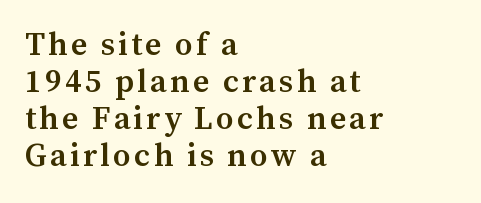
{"serif": "yes", "italic": "no", "bold": "semi", "weight": "semibold", "width": "normal", "stroke_contrast": "medium", "x_height": "medium", "monospaced": "no", "underline": "no", "align": "left", "line_spacing_ratio": 1.16, "glyph_px": 32}
